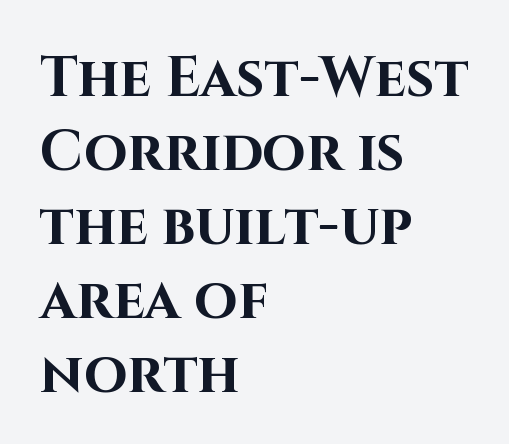
Character widths vary here, with narrow letters taking less room than wide ones. Does the weight exceed regular? Yes, all the way to bold. Spacing between characters is what you'd get straight out of the box. These lines were composed using upright roman letters. The ragged edge is on the right, which tells us the setting is flush left. Words float on clear page, feet unadorned.
